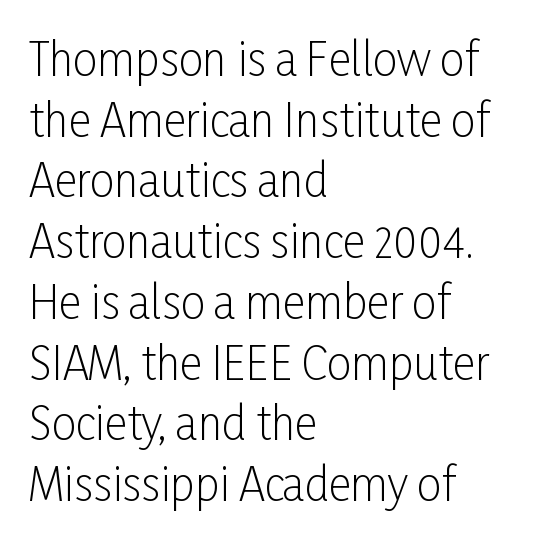
Weight class: somewhere from thin through regular. Students, observe: this is what conventionally led text looks like. Is this a sans? Yes — the strokes have no serifs. Horizontal alignment here is leftward, the default for most running prose. The lettering holds an erect, upright posture throughout.
